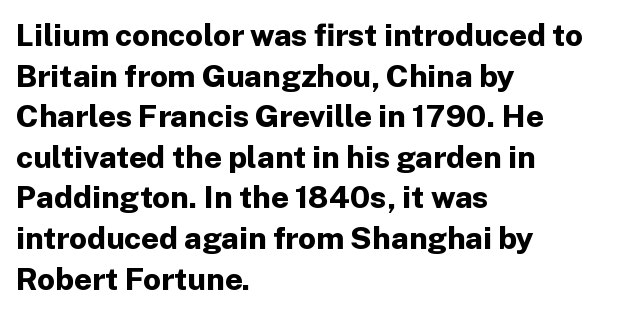
Q: Is the text bold? A: Yes.
Q: Is the text italic (slanted)? A: No, it is upright.
Q: Is the typeface a serif or a sans-serif typeface? A: Sans-serif.
Q: Is the text underlined? A: No.
Q: How is the paragraph aligned? A: Left-aligned.
Q: Is the spacing between letters normal or unusually wide? A: Normal.
Q: Is the spacing between lines tight, normal or loose? A: Normal.
Q: Width (condensed, normal, or wide)? A: Normal.
Q: Stroke contrast? A: Low.
Q: x-height? A: Medium.
Q: Monospaced? A: No.
